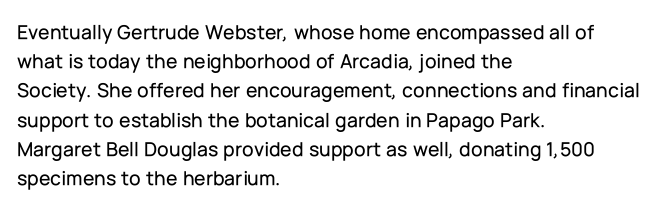
{"italic": "no", "underline": "no", "align": "left", "line_spacing": "normal", "line_spacing_ratio": 1.39, "letter_spacing": "normal", "letter_spacing_em": 0.0, "glyph_px": 21}
